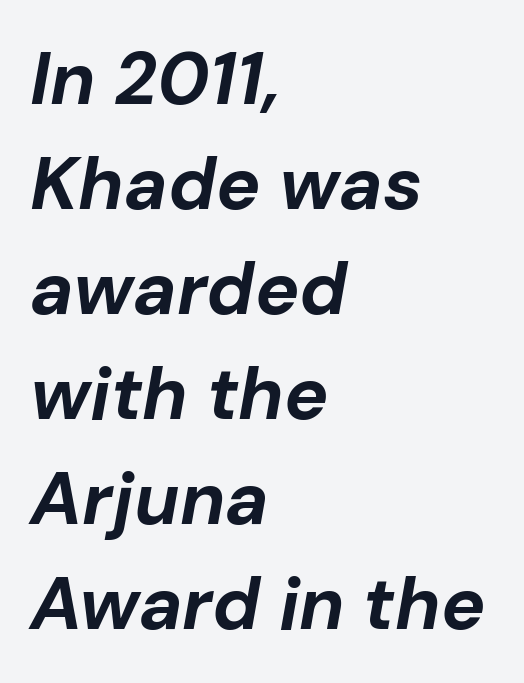
Q: Is the text bold? A: Yes.
Q: Is the text italic (slanted)? A: Yes, it leans right by about 10 degrees.
Q: Is the text underlined? A: No.
Q: How is the paragraph aligned? A: Left-aligned.
Q: Is the spacing between letters normal or unusually wide? A: Normal.
Q: Is the spacing between lines tight, normal or loose? A: Normal.
Q: Width (condensed, normal, or wide)? A: Normal.
Q: Stroke contrast? A: Low.
Q: x-height? A: Medium.
Q: Monospaced? A: No.
